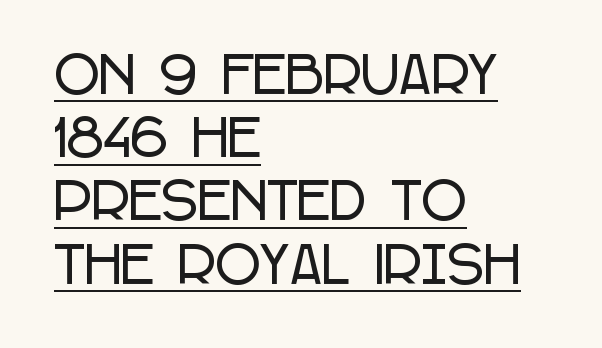
The image shows 49 px condensed sans-serif type, upright; set left-aligned, normal line spacing (1.29x), normal letter spacing, underlined; low stroke contrast and a large x-height.
